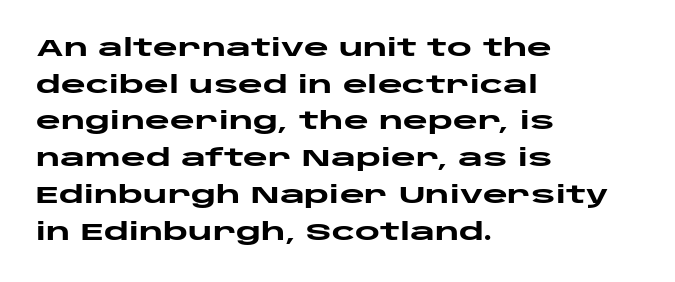
A typesetter would call this zero additional tracking. The letters stand upright; this is a roman face. Regular leading. The passage is arranged the way most books set body copy — flush left. Rule under the text: the space is simply empty. Strokes here are thick enough to call this a true bold.
